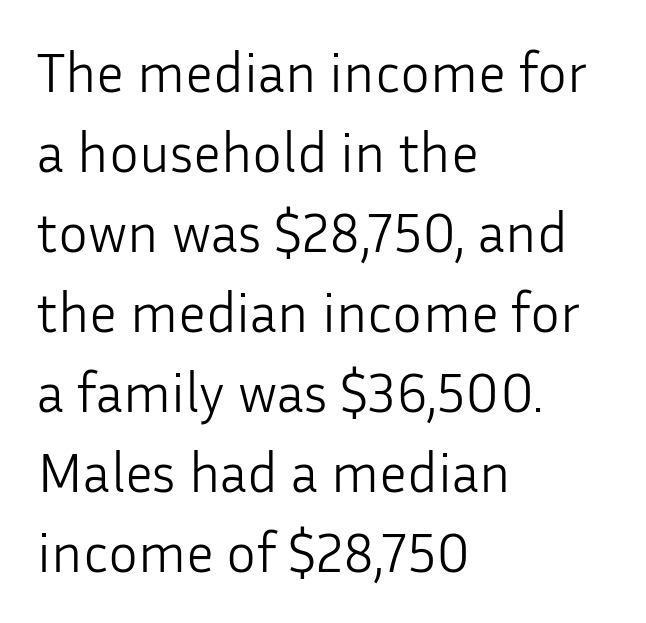
Q: Is the text bold? A: No.
Q: Is the text italic (slanted)? A: No, it is upright.
Q: Is the typeface a serif or a sans-serif typeface? A: Sans-serif.
Q: Is the text underlined? A: No.
Q: How is the paragraph aligned? A: Left-aligned.
Q: Is the spacing between letters normal or unusually wide? A: Normal.
Q: Is the spacing between lines tight, normal or loose? A: Normal.
Q: Width (condensed, normal, or wide)? A: Normal.
Q: Stroke contrast? A: Low.
Q: x-height? A: Medium.
Q: Monospaced? A: No.
